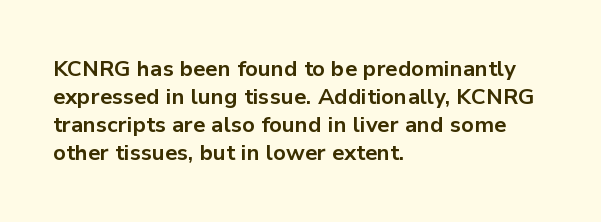
Q: Is the text bold? A: Yes.
Q: Is the text italic (slanted)? A: No, it is upright.
Q: Is the text underlined? A: No.
Q: How is the paragraph aligned? A: Left-aligned.
Q: Is the spacing between letters normal or unusually wide? A: Normal.
Q: Is the spacing between lines tight, normal or loose? A: Normal.
